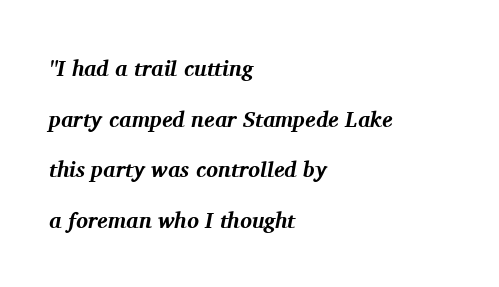
Q: Is the text bold? A: Yes.
Q: Is the text italic (slanted)? A: Yes, it leans right by about 11 degrees.
Q: Is the text underlined? A: No.
Q: How is the paragraph aligned? A: Left-aligned.
Q: Is the spacing between letters normal or unusually wide? A: Normal.
Q: Is the spacing between lines tight, normal or loose? A: Loose.
